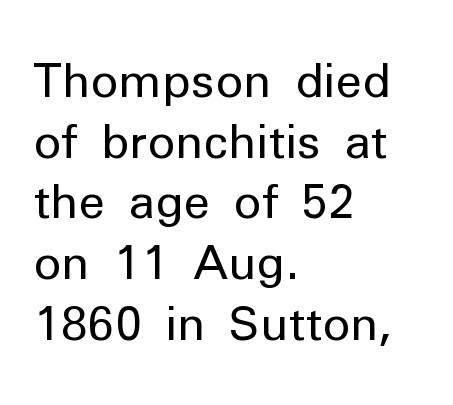
{"serif": "no", "italic": "no", "bold": "no", "weight": "regular", "width": "normal", "stroke_contrast": "low", "x_height": "medium", "monospaced": "no", "underline": "no", "align": "left", "line_spacing": "normal", "line_spacing_ratio": 1.29, "letter_spacing": "normal", "letter_spacing_em": 0.0, "glyph_px": 47}
